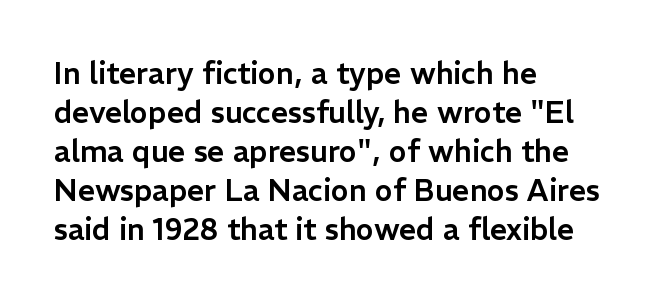
Q: Is the text italic (slanted)? A: No, it is upright.
Q: Is the typeface a serif or a sans-serif typeface? A: Sans-serif.
Q: Is the text underlined? A: No.
Q: How is the paragraph aligned? A: Left-aligned.
Q: Is the spacing between letters normal or unusually wide? A: Normal.
Q: Is the spacing between lines tight, normal or loose? A: Normal.
Q: Width (condensed, normal, or wide)? A: Normal.
Q: Stroke contrast? A: Low.
Q: x-height? A: Medium.
Q: Monospaced? A: No.
